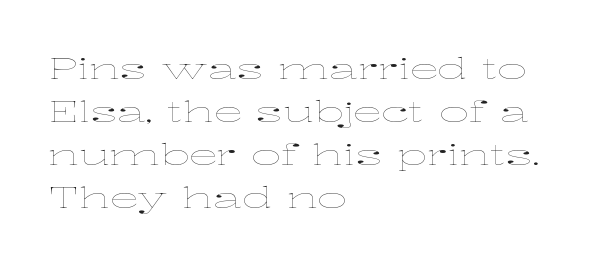
{"italic": "no", "bold": "no", "weight": "thin", "width": "wide", "stroke_contrast": "low", "x_height": "medium", "monospaced": "no", "underline": "no", "align": "left", "line_spacing": "normal", "line_spacing_ratio": 1.48, "letter_spacing": "normal", "letter_spacing_em": 0.0, "glyph_px": 29}
